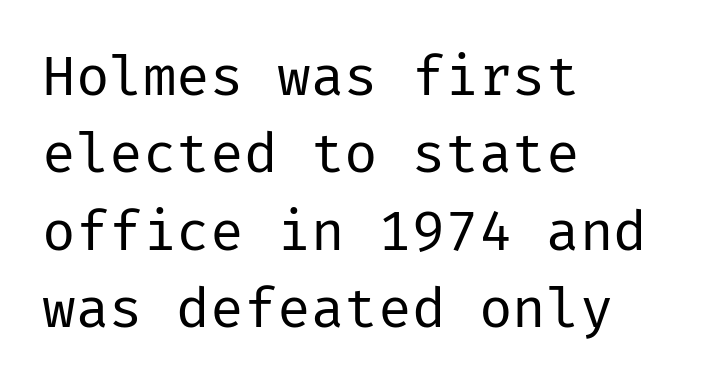
{"serif": "no", "italic": "no", "bold": "no", "weight": "regular", "width": "normal", "stroke_contrast": "low", "x_height": "medium", "underline": "no", "align": "left", "line_spacing": "normal", "line_spacing_ratio": 1.38, "letter_spacing": "normal", "letter_spacing_em": 0.0, "glyph_px": 56}
